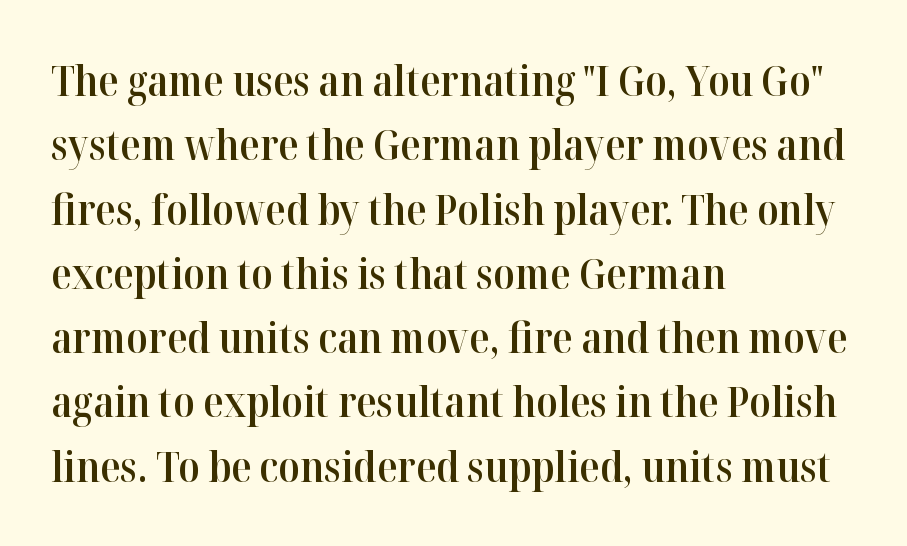
Q: Is the text bold? A: Semi-bold.
Q: Is the text italic (slanted)? A: No, it is upright.
Q: Is the typeface a serif or a sans-serif typeface? A: Serif.
Q: Is the text underlined? A: No.
Q: How is the paragraph aligned? A: Left-aligned.
Q: Is the spacing between letters normal or unusually wide? A: Normal.
Q: Is the spacing between lines tight, normal or loose? A: Normal.
Q: Width (condensed, normal, or wide)? A: Normal.
Q: Stroke contrast? A: High.
Q: x-height? A: Medium.
Q: Monospaced? A: No.
